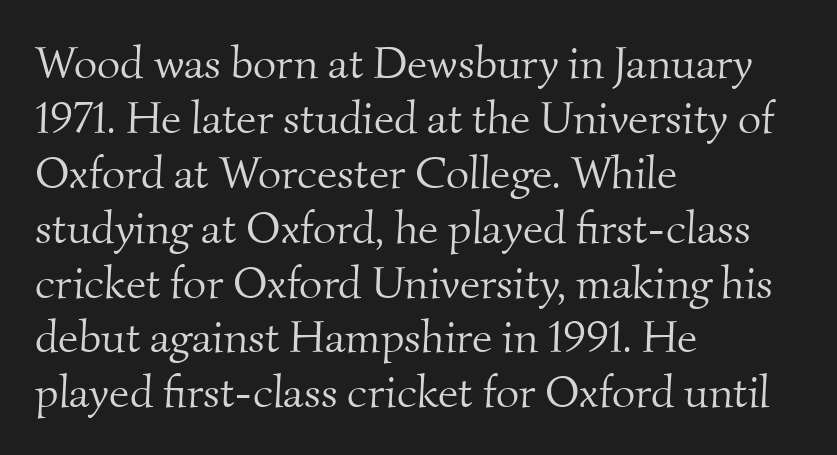
This rendering uses left alignment, leaving the right contour irregular. Words appear dense and cohesive because spacing is normal. Think of a printed novel: that variable character pitch is what you see here. Unmarked baselines from the first word to the last. No heavy texture on the line: the type isn't bold.
